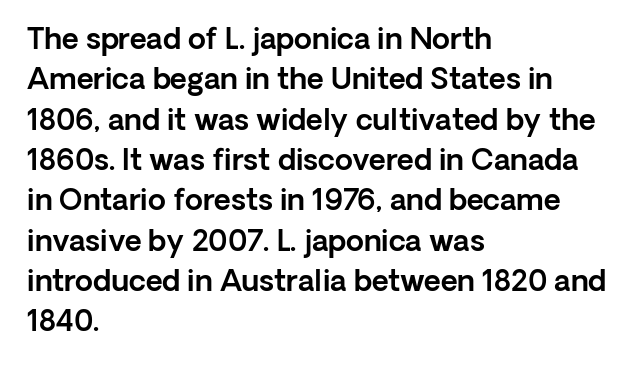
The foot of each line stays bare and open. Where is the straight margin? On the left. Characters follow at the spacing the type designer built in. Students, observe: this is what conventionally led text looks like. Nope, no serifs anywhere on these letters. Do the letters lean? They stand straight.
